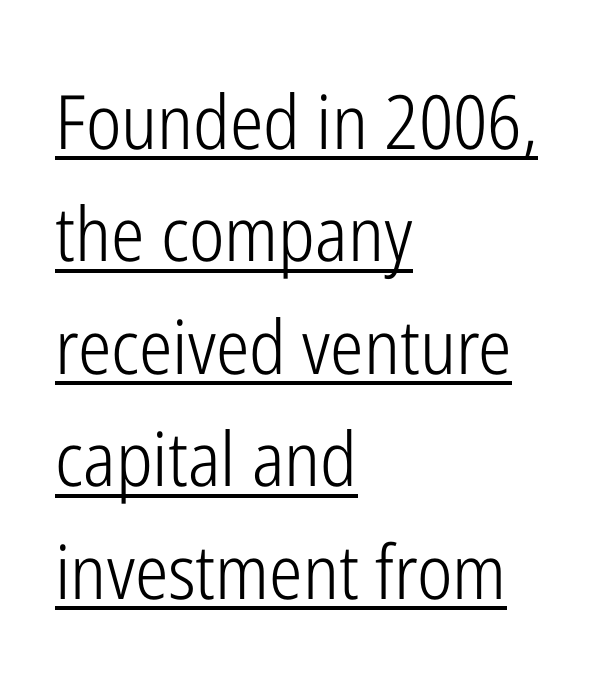
Q: Is the text bold? A: No.
Q: Is the text italic (slanted)? A: No, it is upright.
Q: Is the typeface a serif or a sans-serif typeface? A: Sans-serif.
Q: Is the text underlined? A: Yes.
Q: How is the paragraph aligned? A: Left-aligned.
Q: Is the spacing between letters normal or unusually wide? A: Normal.
Q: Is the spacing between lines tight, normal or loose? A: Normal.
Q: Width (condensed, normal, or wide)? A: Condensed.
Q: Stroke contrast? A: Low.
Q: x-height? A: Medium.
Q: Monospaced? A: No.
